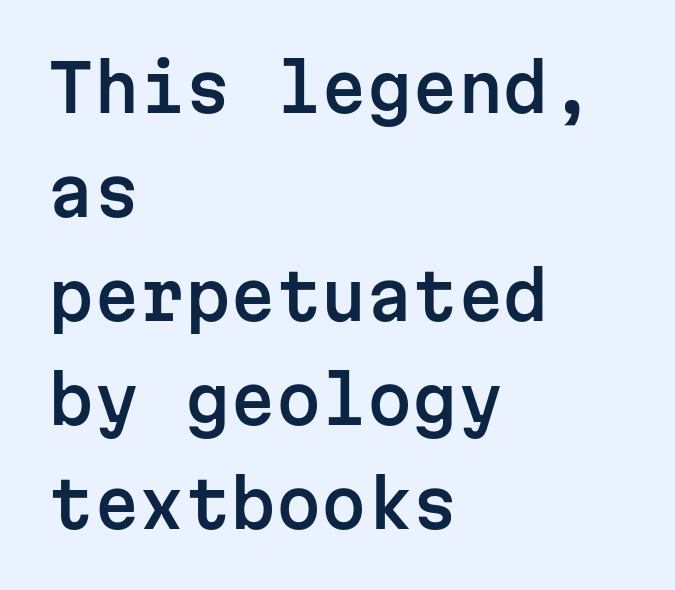
Q: Is the text italic (slanted)? A: No, it is upright.
Q: Is the typeface a serif or a sans-serif typeface? A: Sans-serif.
Q: Is the text underlined? A: No.
Q: How is the paragraph aligned? A: Left-aligned.
Q: Is the spacing between letters normal or unusually wide? A: Normal.
Q: Is the spacing between lines tight, normal or loose? A: Normal.
Q: Width (condensed, normal, or wide)? A: Normal.
Q: Stroke contrast? A: Low.
Q: x-height? A: Medium.
Q: Monospaced? A: Yes.
